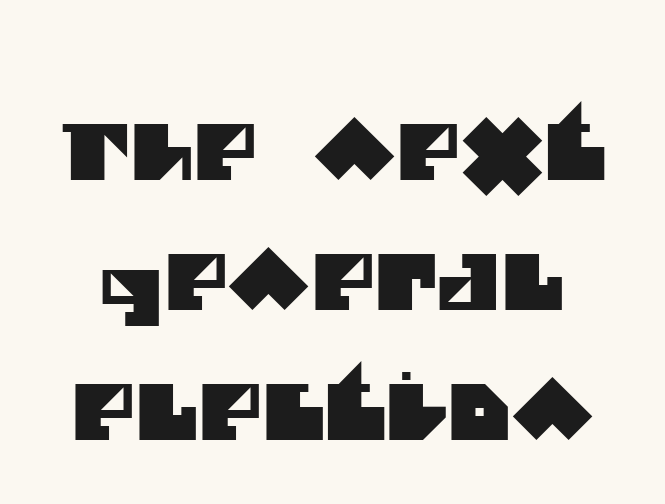
Normally led — the rows are evenly, conventionally spaced. This sample has the flowing, uneven cadence of proportional lettering. What kind of face is this? One without serifs — a sans. Nobody drew a line under any word here. Inter-character spacing is left at the font's built-in metrics.
